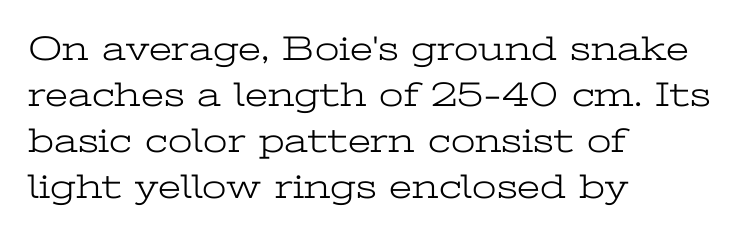
The image shows 35 px light, wide serif type, upright; set left-aligned, normal line spacing (1.31x), normal letter spacing, not underlined; low stroke contrast and a medium x-height.
